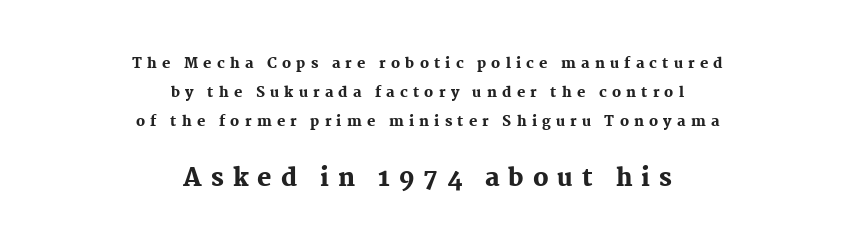
{"italic": "no", "bold": "yes", "underline": "no", "align": "center", "line_spacing": "loose", "line_spacing_ratio": 2.08, "letter_spacing": "wide", "letter_spacing_em": 0.37, "larger_block": "second", "size_ratio": 1.71, "glyph_px": 24}
